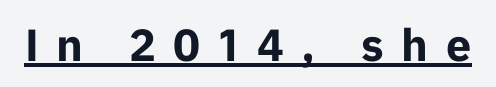
{"serif": "no", "italic": "no", "bold": "yes", "weight": "bold", "width": "normal", "stroke_contrast": "low", "x_height": "medium", "monospaced": "no", "underline": "yes", "letter_spacing": "wide", "letter_spacing_em": 0.39, "glyph_px": 45}
